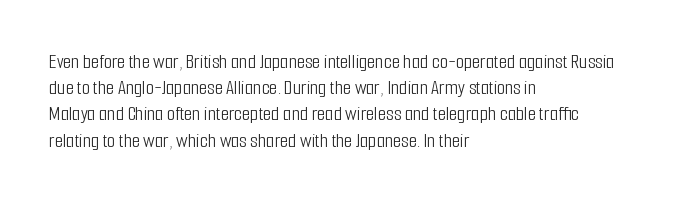
{"italic": "no", "bold": "no", "underline": "no", "align": "left", "line_spacing": "normal", "line_spacing_ratio": 1.25, "letter_spacing": "normal", "letter_spacing_em": 0.0, "glyph_px": 21}
